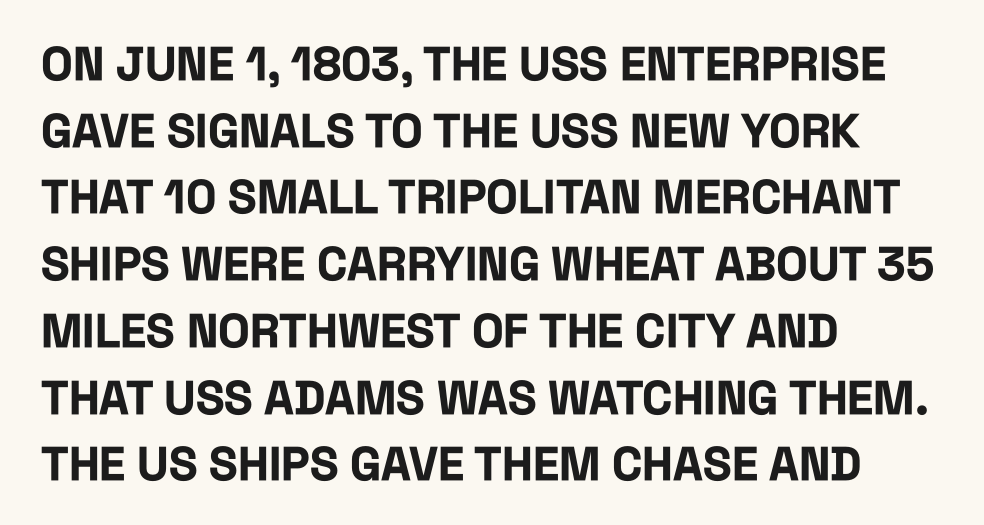
The image shows 47 px bold, condensed sans-serif type, upright; set left-aligned, normal line spacing (1.42x), normal letter spacing, not underlined; low stroke contrast and a large x-height.
